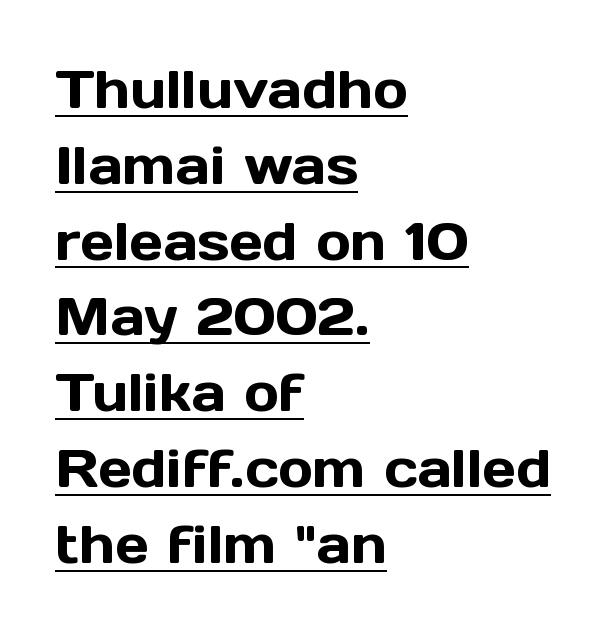
{"serif": "no", "italic": "no", "width": "normal", "x_height": "medium", "monospaced": "no", "underline": "yes", "align": "left", "line_spacing": "normal", "line_spacing_ratio": 1.43, "letter_spacing": "normal", "letter_spacing_em": 0.0, "glyph_px": 53}
